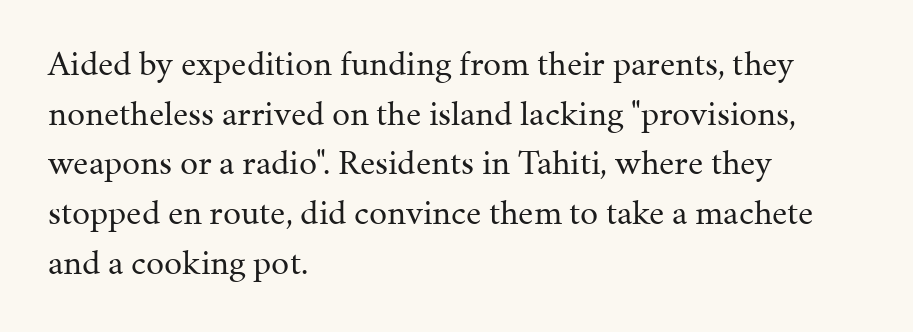
{"serif": "yes", "italic": "no", "bold": "no", "weight": "regular", "width": "normal", "stroke_contrast": "medium", "x_height": "medium", "monospaced": "no", "underline": "no", "align": "left", "line_spacing": "normal", "line_spacing_ratio": 1.38, "letter_spacing": "normal", "letter_spacing_em": 0.0, "glyph_px": 36}
